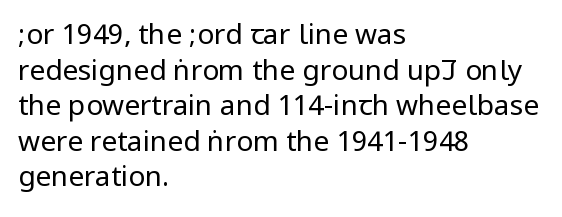
{"serif": "no", "italic": "no", "bold": "no", "weight": "regular", "width": "condensed", "stroke_contrast": "low", "underline": "no", "align": "left", "line_spacing": "normal", "line_spacing_ratio": 1.27, "letter_spacing": "normal", "letter_spacing_em": 0.0, "glyph_px": 28}
